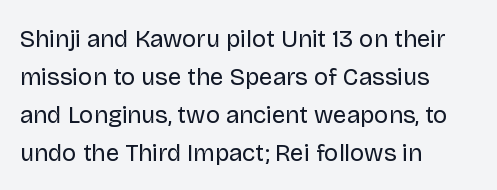
Caption: standard tracking, unaltered. How would I describe the line gaps? Plain and ordinary. Notice how the stems are strictly vertical — no italics here. The typeface has the unassuming heft of standard copy or less. The lines are quadded left.
